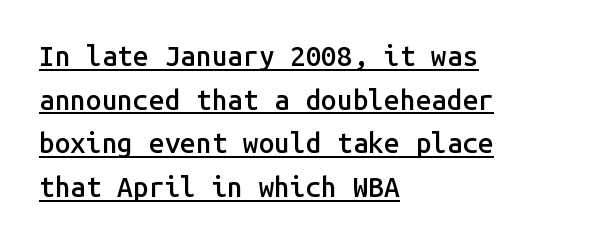
{"serif": "no", "italic": "no", "bold": "semi", "weight": "semibold", "width": "normal", "stroke_contrast": "low", "x_height": "medium", "monospaced": "yes", "underline": "yes", "align": "left", "line_spacing": "normal", "line_spacing_ratio": 1.56, "letter_spacing": "normal", "letter_spacing_em": 0.0, "glyph_px": 28}
